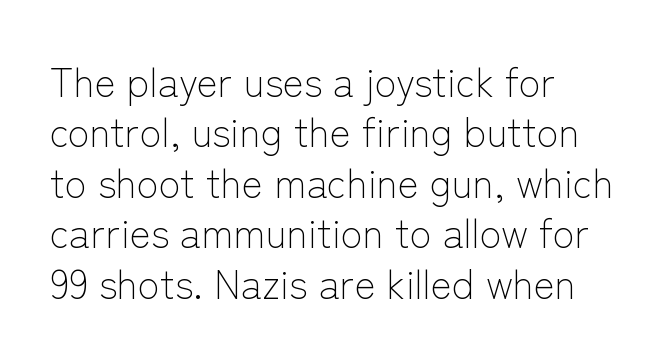
{"serif": "no", "italic": "no", "bold": "no", "weight": "light", "width": "normal", "stroke_contrast": "low", "x_height": "medium", "monospaced": "no", "underline": "no", "align": "left", "line_spacing": "normal", "line_spacing_ratio": 1.26, "letter_spacing": "normal", "letter_spacing_em": 0.0, "glyph_px": 40}
